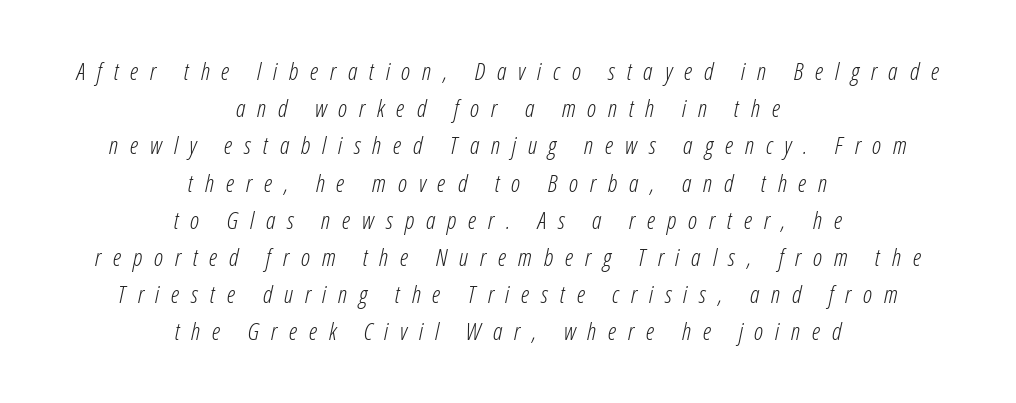
{"italic": "yes", "lean": "right", "slant_degrees": 12, "bold": "no", "underline": "no", "align": "center", "line_spacing": "normal", "line_spacing_ratio": 1.55, "letter_spacing": "wide", "letter_spacing_em": 0.49, "glyph_px": 24}
